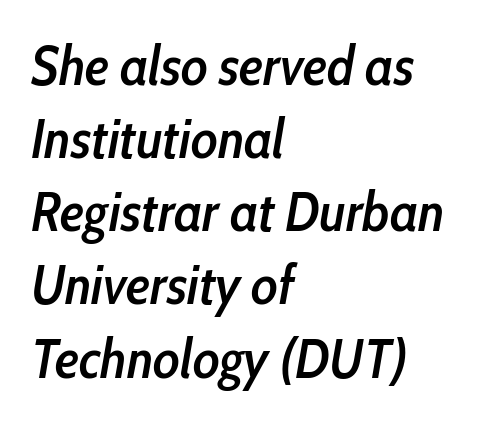
Q: Is the text bold? A: Semi-bold.
Q: Is the text italic (slanted)? A: Yes, it leans right by about 10 degrees.
Q: Is the text underlined? A: No.
Q: How is the paragraph aligned? A: Left-aligned.
Q: Is the spacing between letters normal or unusually wide? A: Normal.
Q: Is the spacing between lines tight, normal or loose? A: Normal.
Q: Width (condensed, normal, or wide)? A: Condensed.
Q: Stroke contrast? A: Low.
Q: x-height? A: Medium.
Q: Monospaced? A: No.
